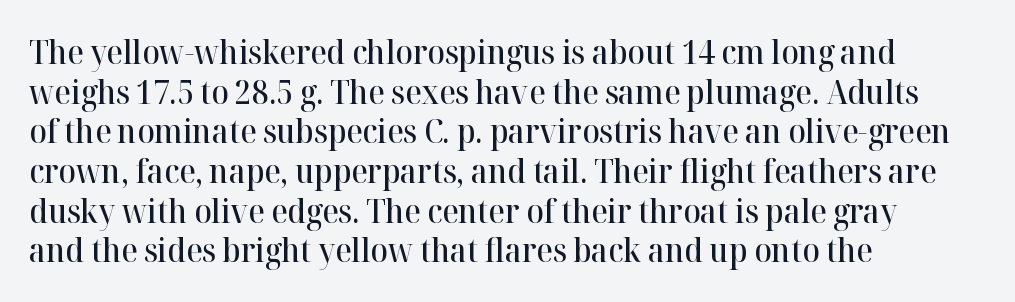
Typesetter's note: demi weight, one step under bold. The rendering shows small feet on the letterforms — a serif design. The strip under each line holds only bare page. The axis of the letterforms is exactly vertical.
